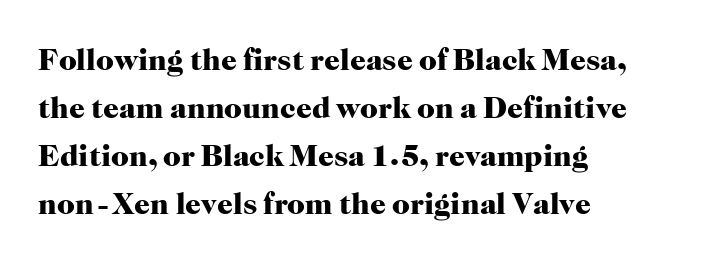
Words float on clear page, feet unadorned. Rows of type keep a routine distance in the vertical direction. Serifs: yes, visible at the terminals of the letterforms. This is roman type, the default non-slanted kind. Between one letter and the next there's only the usual sliver of space. Strong, thick strokes mark this as bold type.
